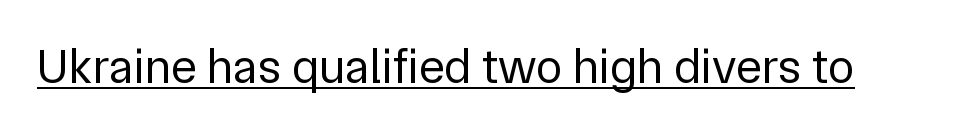
Q: Is the text bold? A: No.
Q: Is the text italic (slanted)? A: No, it is upright.
Q: Is the typeface a serif or a sans-serif typeface? A: Sans-serif.
Q: Is the text underlined? A: Yes.
Q: Is the spacing between letters normal or unusually wide? A: Normal.
Q: Width (condensed, normal, or wide)? A: Normal.
Q: Stroke contrast? A: Low.
Q: x-height? A: Medium.
Q: Monospaced? A: No.
